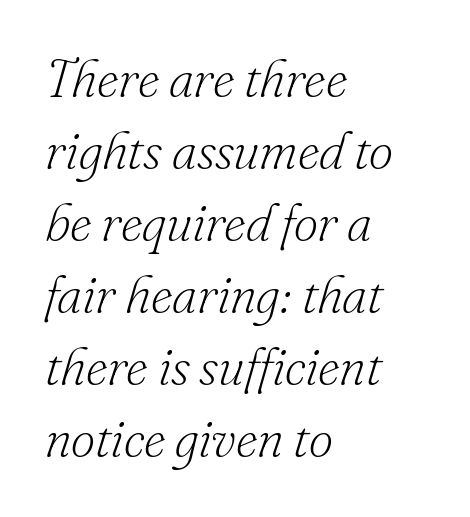
Normally led — the rows are evenly, conventionally spaced. The space beneath each line is pristine and unruled. Caption: multi-line text, flush left, ragged right. Short note: letters normally spaced. What kind of face is this? One with serifs.
